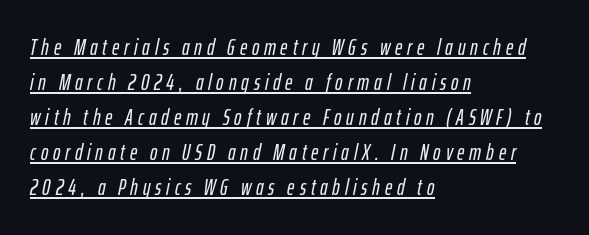
{"italic": "yes", "lean": "right", "slant_degrees": 12, "underline": "yes", "align": "left", "line_spacing": "normal", "line_spacing_ratio": 1.59, "letter_spacing": "wide", "letter_spacing_em": 0.22, "glyph_px": 22}
